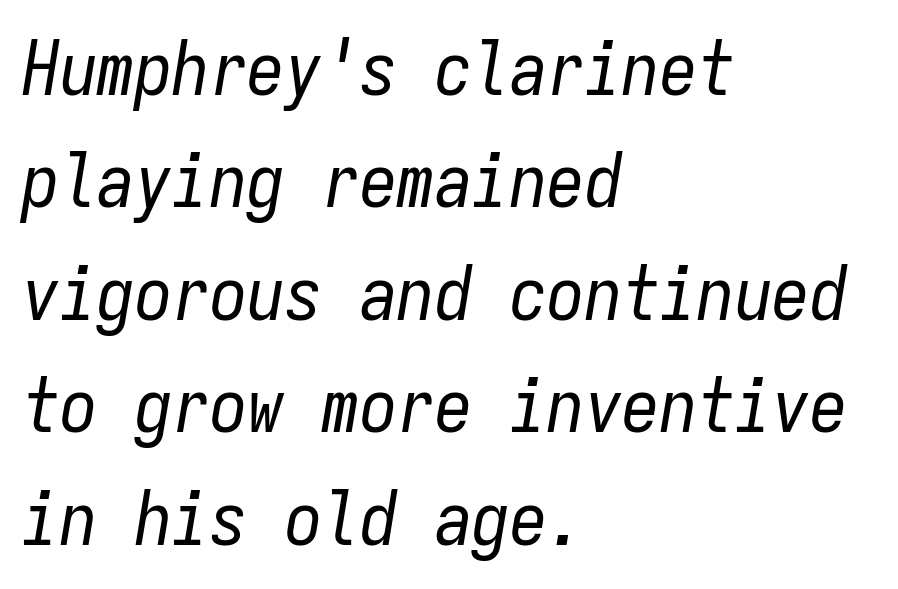
The image shows 75 px regular-weight, condensed type, italic (leaning right), monospaced; set left-aligned, normal line spacing (1.5x), normal letter spacing, not underlined; low stroke contrast and a medium x-height.
